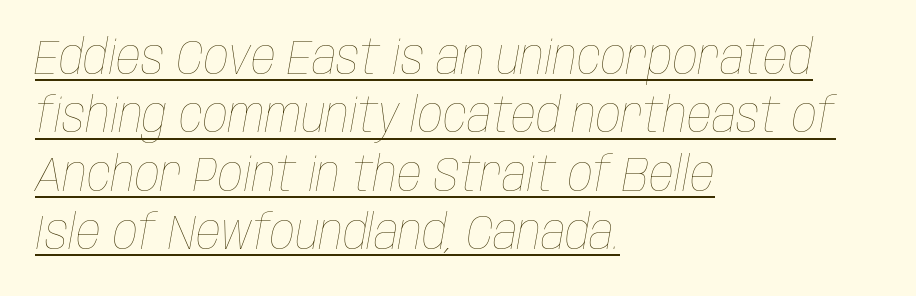
{"italic": "yes", "lean": "right", "slant_degrees": 10, "bold": "no", "weight": "thin", "width": "condensed", "stroke_contrast": "low", "x_height": "large", "monospaced": "no", "underline": "yes", "align": "left", "line_spacing_ratio": 1.19, "letter_spacing": "normal", "letter_spacing_em": 0.0, "glyph_px": 49}
